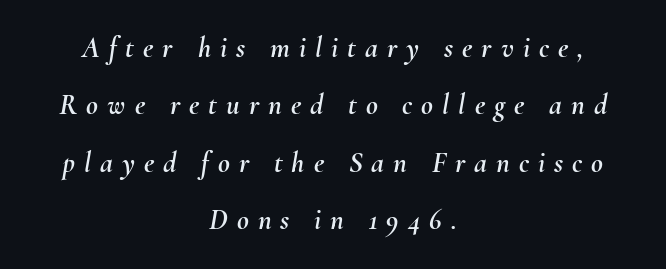
The passage shown is not underscored anywhere. This rendering uses center alignment, leaving both contours irregular but symmetric. Spacing verdict: proportional, widths tailored to each character. This rendering widens character spacing well past its baseline value. This is oblique type, the kind used for emphasis or titles.
